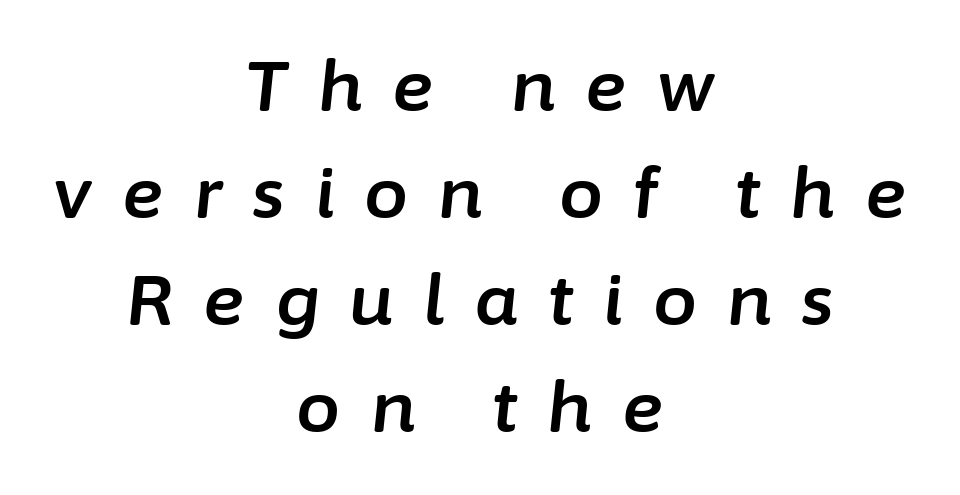
Q: Is the text italic (slanted)? A: Yes, it leans right by about 6 degrees.
Q: Is the text underlined? A: No.
Q: How is the paragraph aligned? A: Centered.
Q: Is the spacing between letters normal or unusually wide? A: Unusually wide.
Q: Is the spacing between lines tight, normal or loose? A: Normal.
Q: Width (condensed, normal, or wide)? A: Normal.
Q: Stroke contrast? A: Low.
Q: x-height? A: Medium.
Q: Monospaced? A: No.
